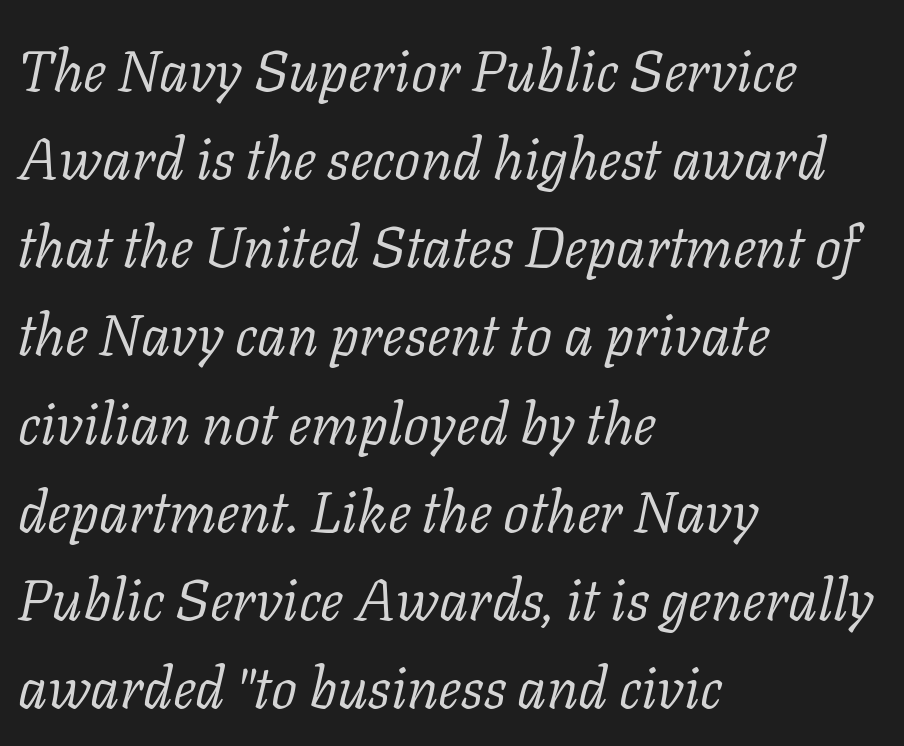
{"serif": "yes", "italic": "yes", "lean": "right", "slant_degrees": 11, "bold": "no", "weight": "light", "width": "normal", "stroke_contrast": "low", "x_height": "medium", "monospaced": "no", "underline": "no", "align": "left", "line_spacing": "normal", "line_spacing_ratio": 1.52, "letter_spacing": "normal", "letter_spacing_em": 0.0, "glyph_px": 58}
